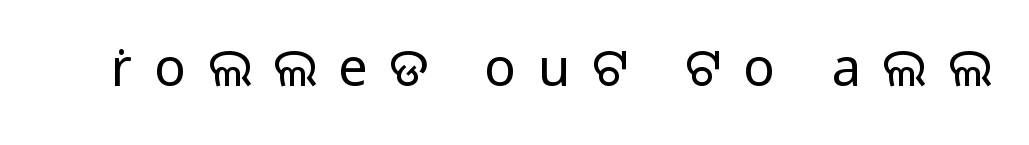
{"serif": "no", "italic": "no", "bold": "no", "weight": "light", "width": "normal", "stroke_contrast": "low", "x_height": "medium", "monospaced": "no", "underline": "no", "letter_spacing": "wide", "letter_spacing_em": 0.4, "glyph_px": 53}
